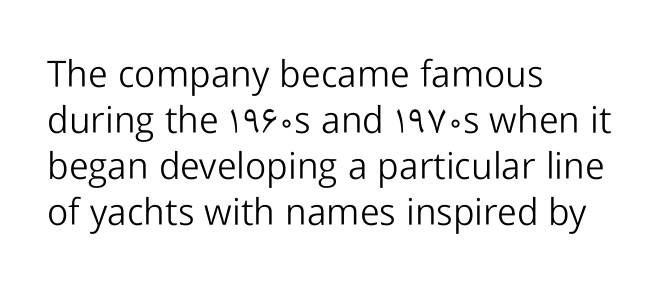
Ordinary non-slanted type is in use. These lines are set flush left with a ragged right edge. Here the designer chose a conventional face with non-uniform glyph widths. There is no visible air inserted between adjacent glyphs. The strokes are not fattened; the text isn't bold.
